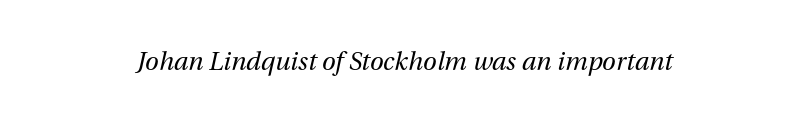
{"italic": "yes", "lean": "right", "slant_degrees": 13, "bold": "no", "underline": "no", "letter_spacing": "normal", "letter_spacing_em": 0.0, "glyph_px": 25}
